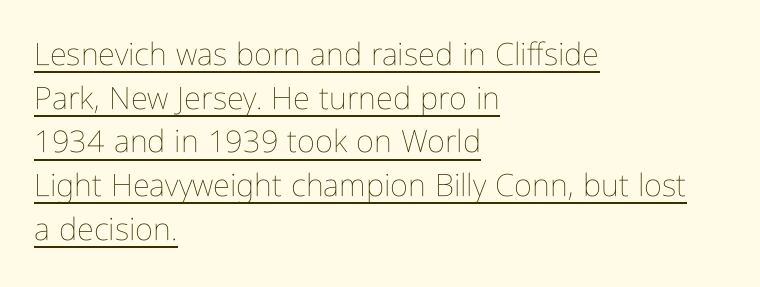
Q: Is the text bold? A: No.
Q: Is the text italic (slanted)? A: No, it is upright.
Q: Is the text underlined? A: Yes.
Q: How is the paragraph aligned? A: Left-aligned.
Q: Is the spacing between letters normal or unusually wide? A: Normal.
Q: Is the spacing between lines tight, normal or loose? A: Normal.
Q: Width (condensed, normal, or wide)? A: Condensed.
Q: Stroke contrast? A: Low.
Q: x-height? A: Medium.
Q: Monospaced? A: No.
